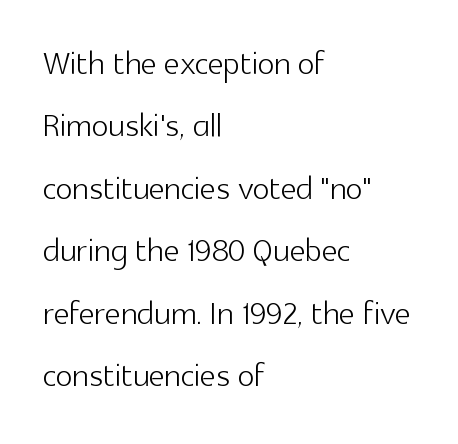
The image shows 44 px light sans-serif type, upright; set left-aligned, normal line spacing (1.42x), normal letter spacing, not underlined; a medium x-height.
